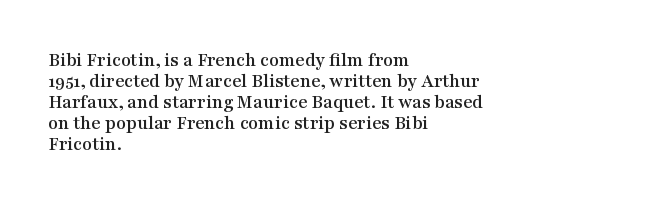
The space directly below the letters is spotless. Line starts are locked; line ends wander. The letterforms sit shoulder to shoulder at normal distance. The passage shown stacks its lines with hardly any gap. It's the straight-up-and-down kind of type.
